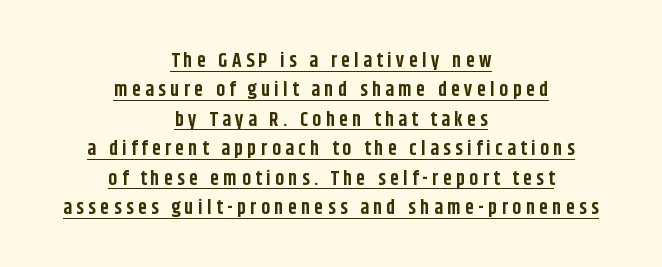
Vertical strokes here are truly vertical. Regarding leading, the lines here are spaced in the standard way. The strokes are fattened all the way to bold. The whitespace from short lines is split evenly between both sides. How are the letters spaced? Widely, with obvious added tracking.
